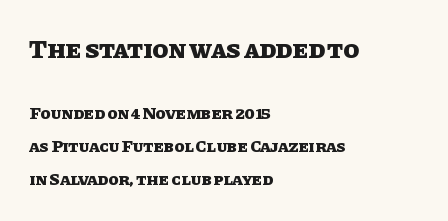
Notice how the passage keeps a crisp vertical edge on the left only. Reading down the column, the eye jumps a long way to each next line. Has an underline been added? It has not. This sample uses plain, unmodified letter spacing.
